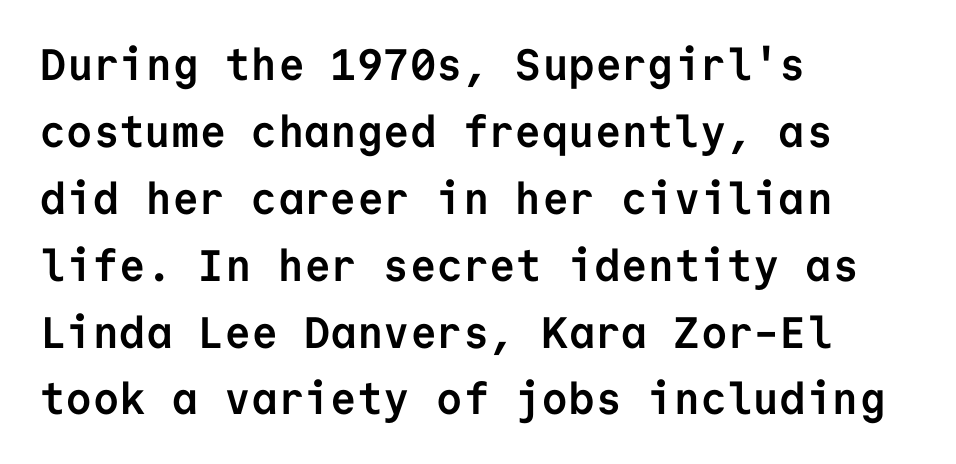
{"serif": "no", "italic": "no", "bold": "yes", "weight": "semibold", "width": "normal", "stroke_contrast": "low", "x_height": "medium", "monospaced": "yes", "underline": "no", "align": "left", "line_spacing": "normal", "line_spacing_ratio": 1.52, "letter_spacing": "normal", "letter_spacing_em": 0.0, "glyph_px": 44}
